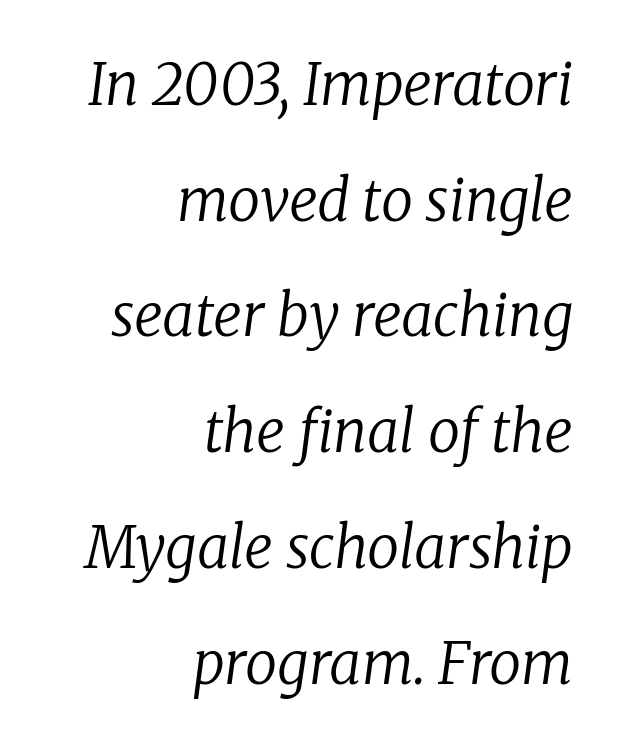
Observe the serifs anchoring each vertical stroke in this sample. Letter spacing: default. The characters are drawn with everyday or finer stroke widths. A student would call this right alignment; a typographer would say flush right, rag left.
